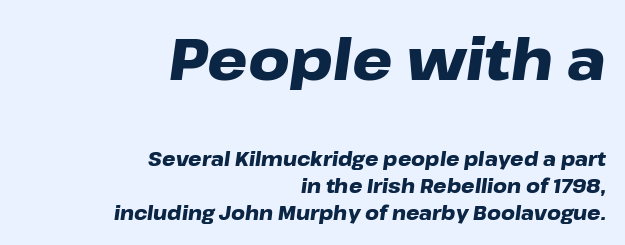
{"italic": "yes", "lean": "right", "slant_degrees": 8, "bold": "yes", "weight": "heavy", "width": "wide", "stroke_contrast": "low", "x_height": "medium", "monospaced": "no", "underline": "no", "align": "right", "line_spacing": "normal", "line_spacing_ratio": 1.41, "letter_spacing": "normal", "letter_spacing_em": 0.0, "larger_block": "first", "size_ratio": 3.0, "glyph_px": 57}
